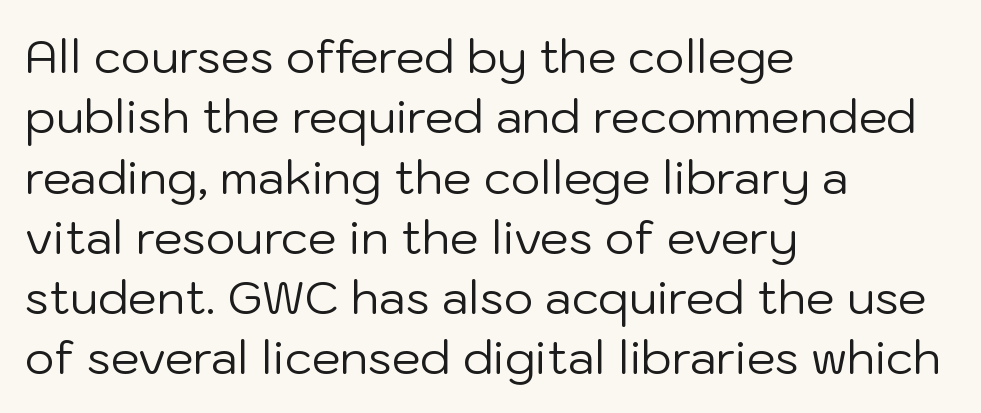
The image shows 46 px regular-weight sans-serif type, upright; set left-aligned, normal line spacing (1.31x), normal letter spacing, not underlined; low stroke contrast and a medium x-height.
